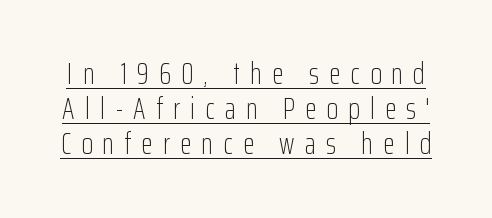
Notice how the stems are strictly vertical — no italics here. No feet cap the strokes, marking this as sans-serif type. Short note: letters widely spaced. The face used here appears with an underline applied.
